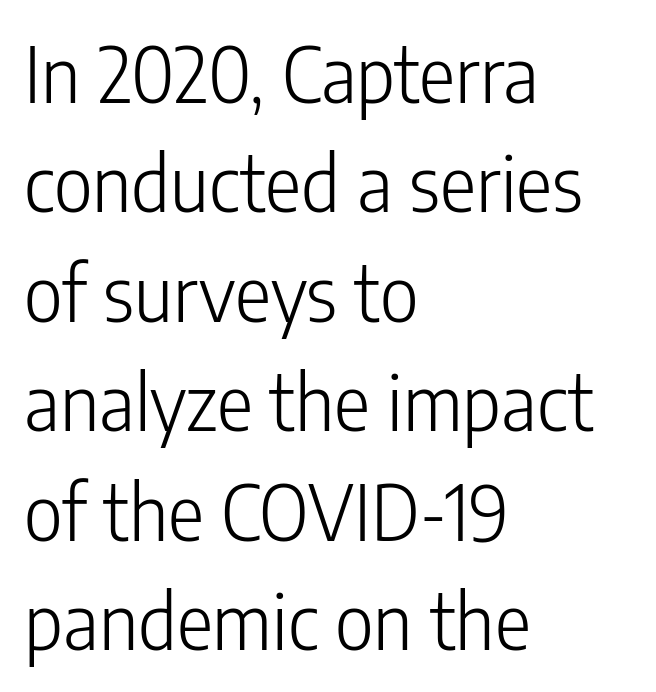
The image shows 76 px light, condensed sans-serif type, upright; set left-aligned, normal line spacing (1.44x), normal letter spacing, not underlined; low stroke contrast and a medium x-height.
